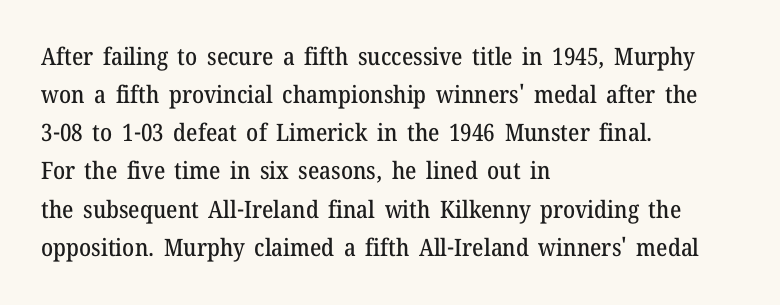
Q: Is the text italic (slanted)? A: No, it is upright.
Q: Is the text underlined? A: No.
Q: How is the paragraph aligned? A: Left-aligned.
Q: Is the spacing between letters normal or unusually wide? A: Normal.
Q: Is the spacing between lines tight, normal or loose? A: Normal.
